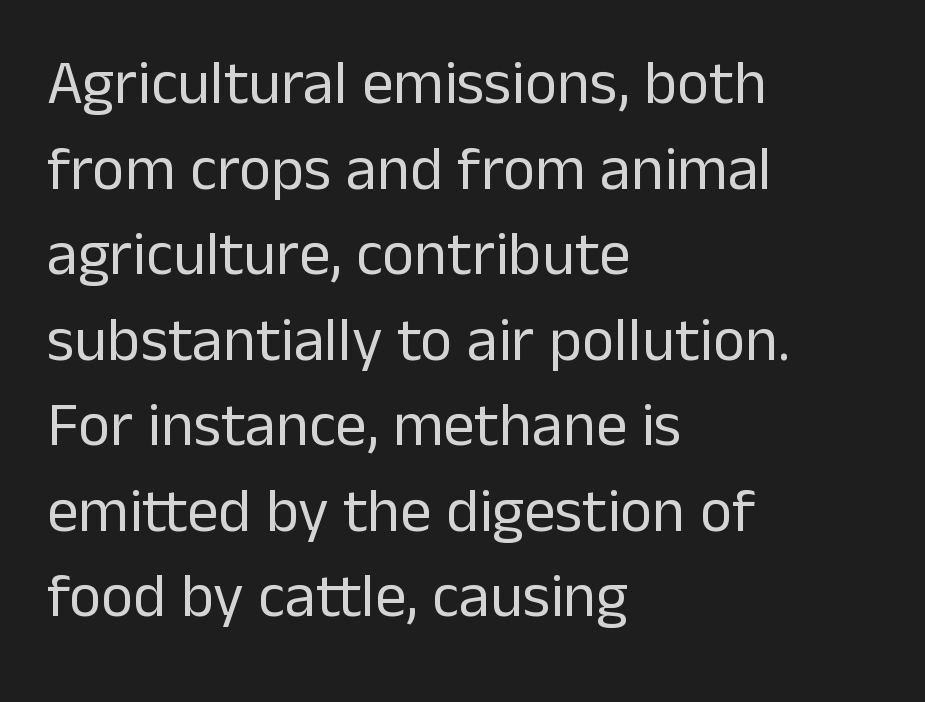
Q: Is the text bold? A: No.
Q: Is the text italic (slanted)? A: No, it is upright.
Q: Is the typeface a serif or a sans-serif typeface? A: Sans-serif.
Q: Is the text underlined? A: No.
Q: How is the paragraph aligned? A: Left-aligned.
Q: Is the spacing between letters normal or unusually wide? A: Normal.
Q: Is the spacing between lines tight, normal or loose? A: Normal.
Q: Width (condensed, normal, or wide)? A: Normal.
Q: Stroke contrast? A: Low.
Q: x-height? A: Medium.
Q: Monospaced? A: No.
